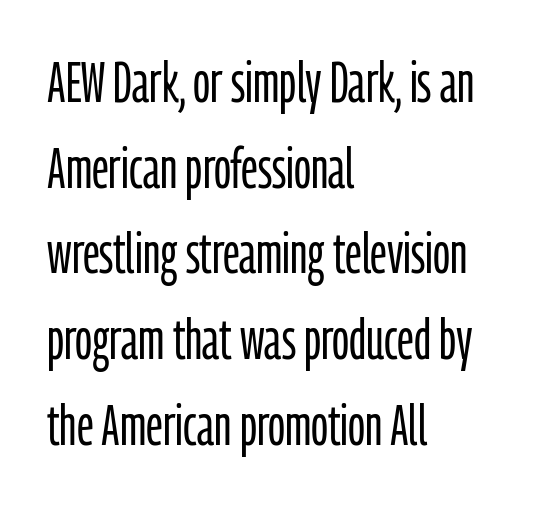
The image shows 56 px light, condensed sans-serif type, upright; set left-aligned, normal line spacing (1.53x), normal letter spacing, not underlined; low stroke contrast and a medium x-height.
